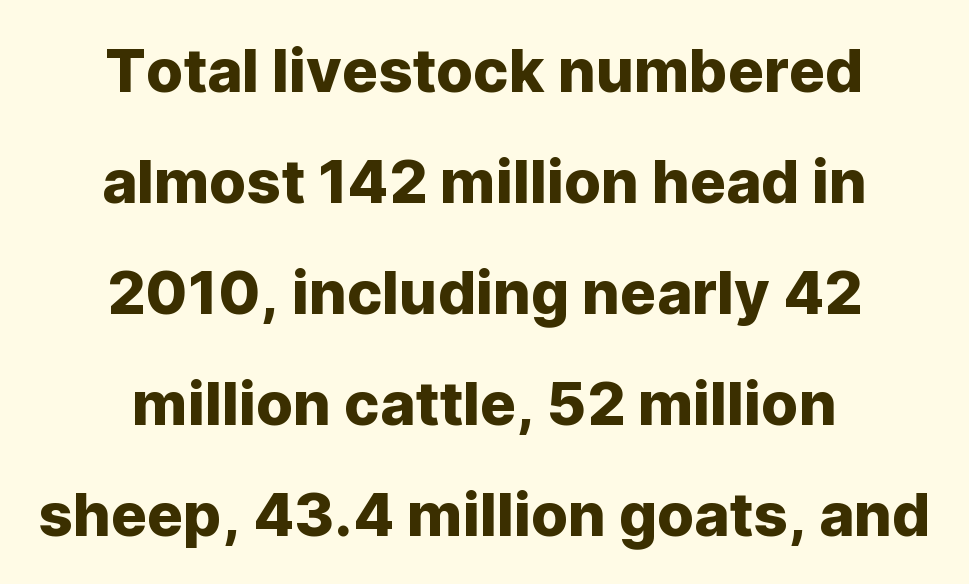
One-word summary of the alignment: center. Each letter keeps its own natural width here, so spacing adapts to shape. The lettering holds an erect, upright posture throughout. Compared with typical body copy, the letter spacing here is the same. Observe the absence of serifs on each vertical stroke in this sample. Bare-footed words on every line.
